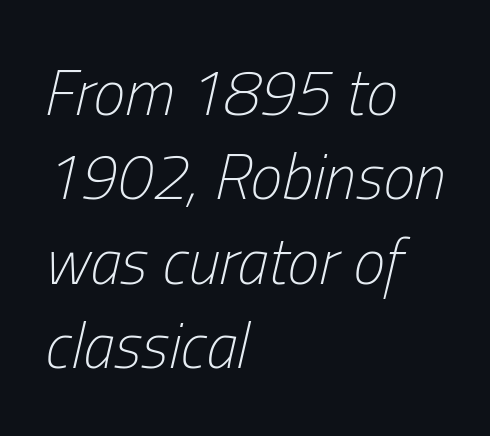
Q: Is the text bold? A: No.
Q: Is the text italic (slanted)? A: Yes, it leans right by about 13 degrees.
Q: Is the text underlined? A: No.
Q: How is the paragraph aligned? A: Left-aligned.
Q: Is the spacing between letters normal or unusually wide? A: Normal.
Q: Is the spacing between lines tight, normal or loose? A: Normal.
Q: Width (condensed, normal, or wide)? A: Condensed.
Q: Stroke contrast? A: Low.
Q: x-height? A: Medium.
Q: Monospaced? A: No.
